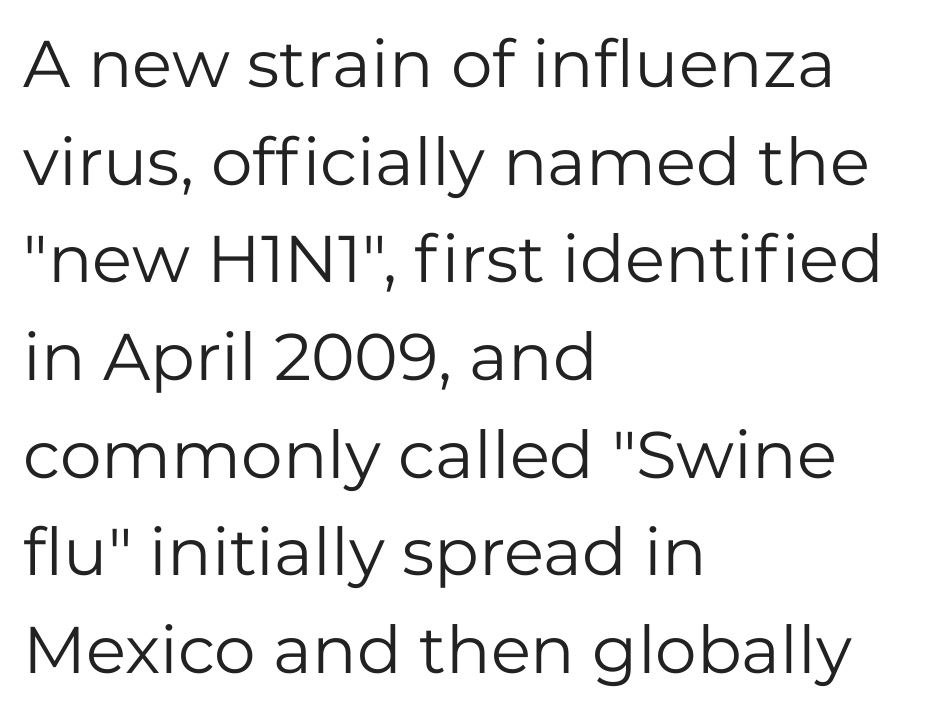
Q: Is the text bold? A: No.
Q: Is the text italic (slanted)? A: No, it is upright.
Q: Is the typeface a serif or a sans-serif typeface? A: Sans-serif.
Q: Is the text underlined? A: No.
Q: How is the paragraph aligned? A: Left-aligned.
Q: Is the spacing between letters normal or unusually wide? A: Normal.
Q: Is the spacing between lines tight, normal or loose? A: Normal.
Q: Width (condensed, normal, or wide)? A: Normal.
Q: Stroke contrast? A: Low.
Q: x-height? A: Medium.
Q: Monospaced? A: No.
